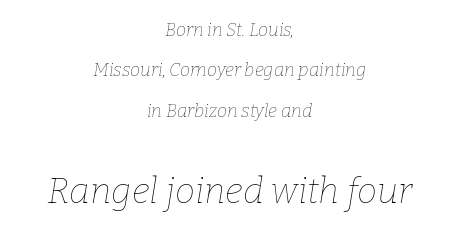
{"italic": "yes", "lean": "right", "slant_degrees": 9, "bold": "no", "weight": "thin", "width": "normal", "stroke_contrast": "low", "x_height": "medium", "monospaced": "no", "underline": "no", "align": "center", "line_spacing": "loose", "line_spacing_ratio": 2.25, "letter_spacing": "normal", "letter_spacing_em": 0.0, "larger_block": "second", "size_ratio": 2.0, "glyph_px": 36}
